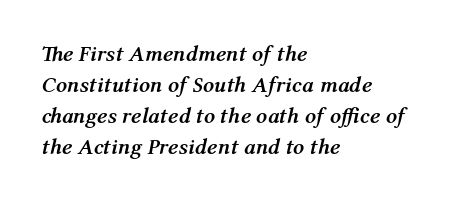
Q: Is the text bold? A: Yes.
Q: Is the text italic (slanted)? A: Yes, it leans right by about 12 degrees.
Q: Is the text underlined? A: No.
Q: How is the paragraph aligned? A: Left-aligned.
Q: Is the spacing between letters normal or unusually wide? A: Normal.
Q: Is the spacing between lines tight, normal or loose? A: Normal.
